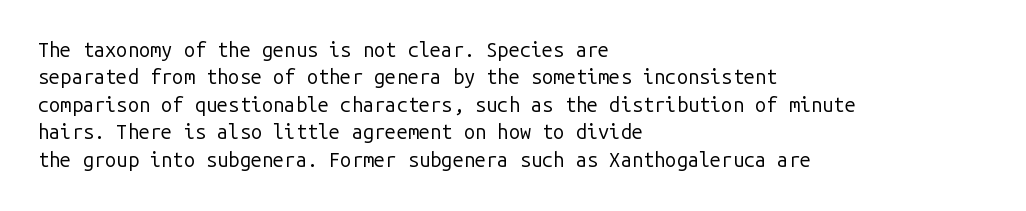
Q: Is the text bold? A: No.
Q: Is the text italic (slanted)? A: No, it is upright.
Q: Is the text underlined? A: No.
Q: How is the paragraph aligned? A: Left-aligned.
Q: Is the spacing between letters normal or unusually wide? A: Normal.
Q: Is the spacing between lines tight, normal or loose? A: Normal.
